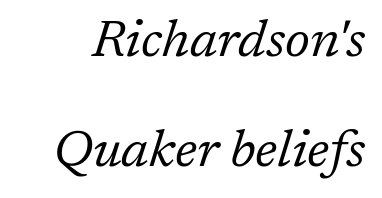
{"serif": "yes", "italic": "yes", "lean": "right", "slant_degrees": 17, "bold": "no", "weight": "regular", "width": "normal", "stroke_contrast": "low", "x_height": "medium", "monospaced": "no", "underline": "no", "line_spacing": "loose", "line_spacing_ratio": 2.12, "letter_spacing": "normal", "letter_spacing_em": 0.0, "glyph_px": 52}
